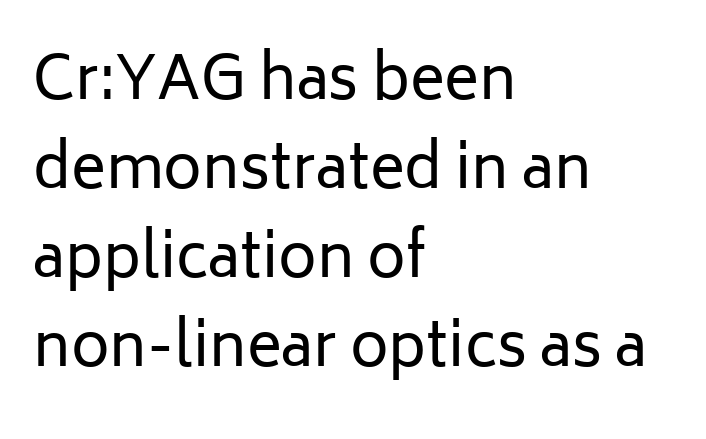
Q: Is the text bold? A: No.
Q: Is the text italic (slanted)? A: No, it is upright.
Q: Is the typeface a serif or a sans-serif typeface? A: Sans-serif.
Q: Is the text underlined? A: No.
Q: How is the paragraph aligned? A: Left-aligned.
Q: Is the spacing between letters normal or unusually wide? A: Normal.
Q: Is the spacing between lines tight, normal or loose? A: Normal.
Q: Width (condensed, normal, or wide)? A: Normal.
Q: Stroke contrast? A: Low.
Q: x-height? A: Medium.
Q: Monospaced? A: No.
